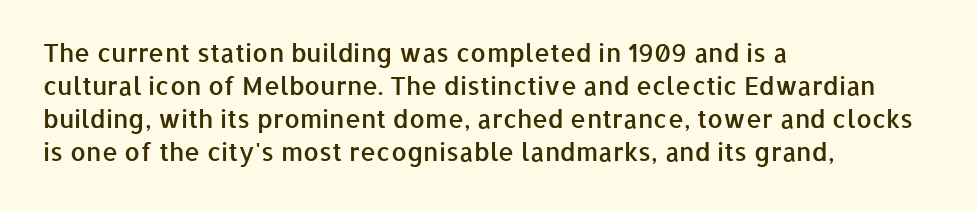
Q: Is the text bold? A: Semi-bold.
Q: Is the text italic (slanted)? A: No, it is upright.
Q: Is the text underlined? A: No.
Q: How is the paragraph aligned? A: Left-aligned.
Q: Is the spacing between letters normal or unusually wide? A: Normal.
Q: Is the spacing between lines tight, normal or loose? A: Normal.
